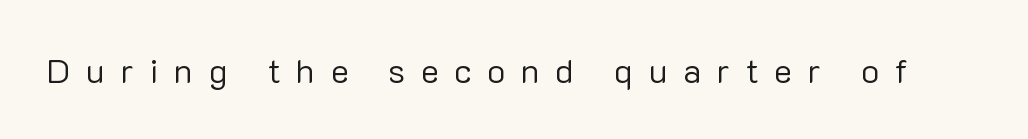
The image shows 34 px regular-weight sans-serif type, upright; set unusually wide letter spacing (+0.46 em), not underlined; low stroke contrast and a medium x-height.
